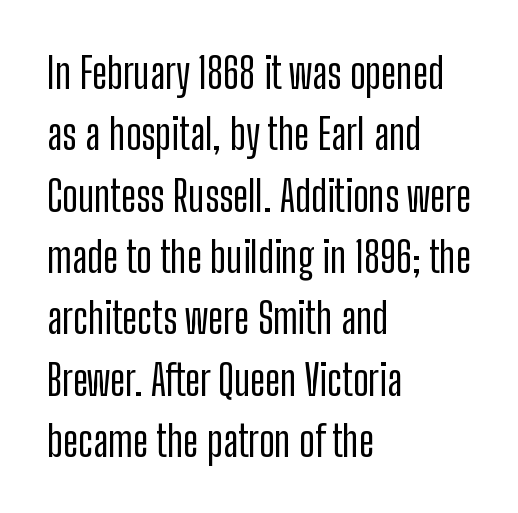
The image shows 42 px condensed sans-serif type, upright; set left-aligned, normal line spacing (1.46x), normal letter spacing, not underlined; low stroke contrast and a medium x-height.
